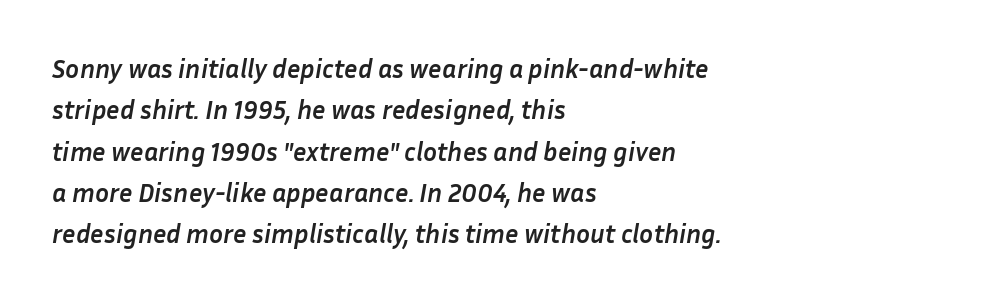
Q: Is the text bold? A: Yes.
Q: Is the text italic (slanted)? A: Yes, it leans right by about 10 degrees.
Q: Is the text underlined? A: No.
Q: How is the paragraph aligned? A: Left-aligned.
Q: Is the spacing between letters normal or unusually wide? A: Normal.
Q: Is the spacing between lines tight, normal or loose? A: Normal.
